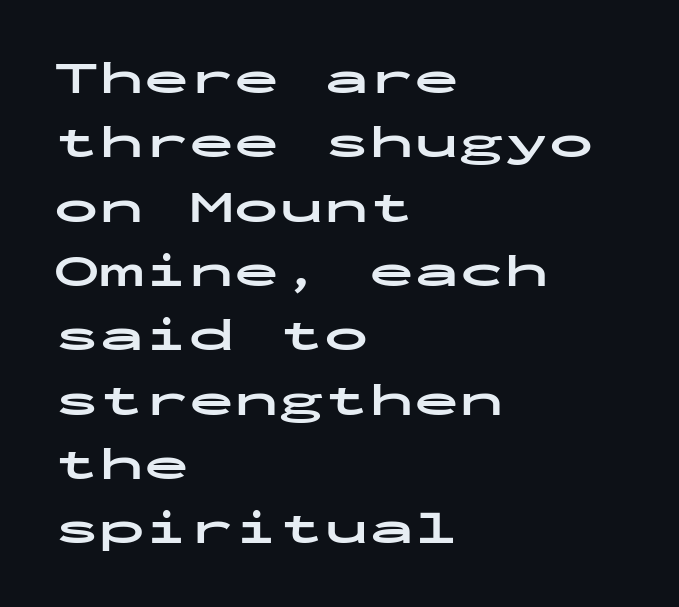
Q: Is the text bold? A: Yes.
Q: Is the text italic (slanted)? A: No, it is upright.
Q: Is the typeface a serif or a sans-serif typeface? A: Sans-serif.
Q: Is the text underlined? A: No.
Q: How is the paragraph aligned? A: Left-aligned.
Q: Is the spacing between letters normal or unusually wide? A: Normal.
Q: Is the spacing between lines tight, normal or loose? A: Normal.
Q: Width (condensed, normal, or wide)? A: Wide.
Q: Stroke contrast? A: Low.
Q: x-height? A: Medium.
Q: Monospaced? A: Yes.
